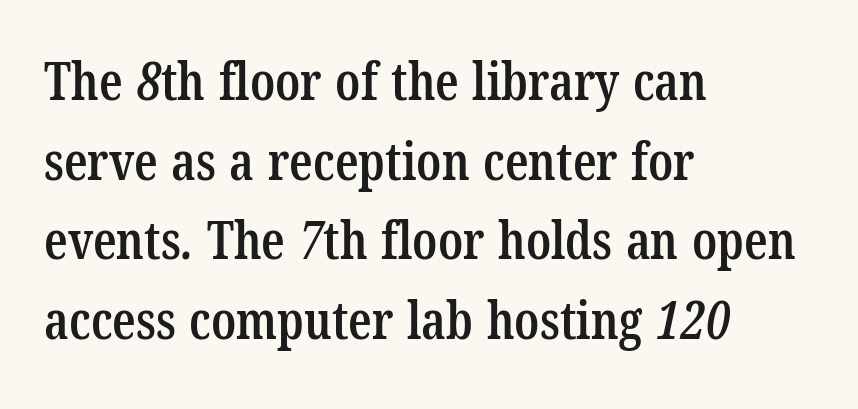
The image shows 52 px semibold, condensed serif type; set left-aligned, normal line spacing (1.53x), normal letter spacing, not underlined; low stroke contrast and a medium x-height.
